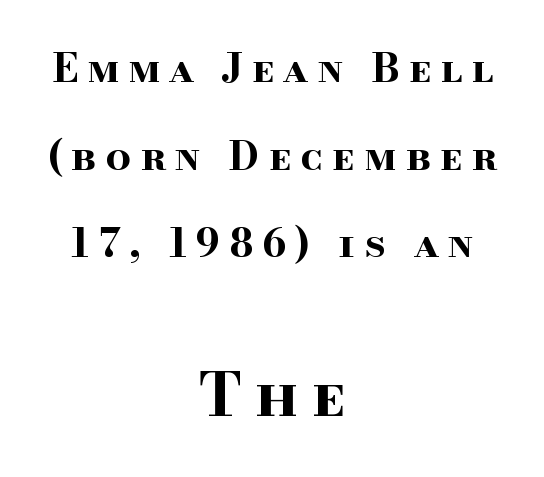
{"serif": "yes", "italic": "no", "bold": "yes", "weight": "bold", "width": "wide", "stroke_contrast": "high", "x_height": "small", "monospaced": "no", "underline": "no", "align": "center", "line_spacing": "loose", "line_spacing_ratio": 2.19, "letter_spacing": "wide", "letter_spacing_em": 0.22, "larger_block": "second", "size_ratio": 1.5, "glyph_px": 60}
